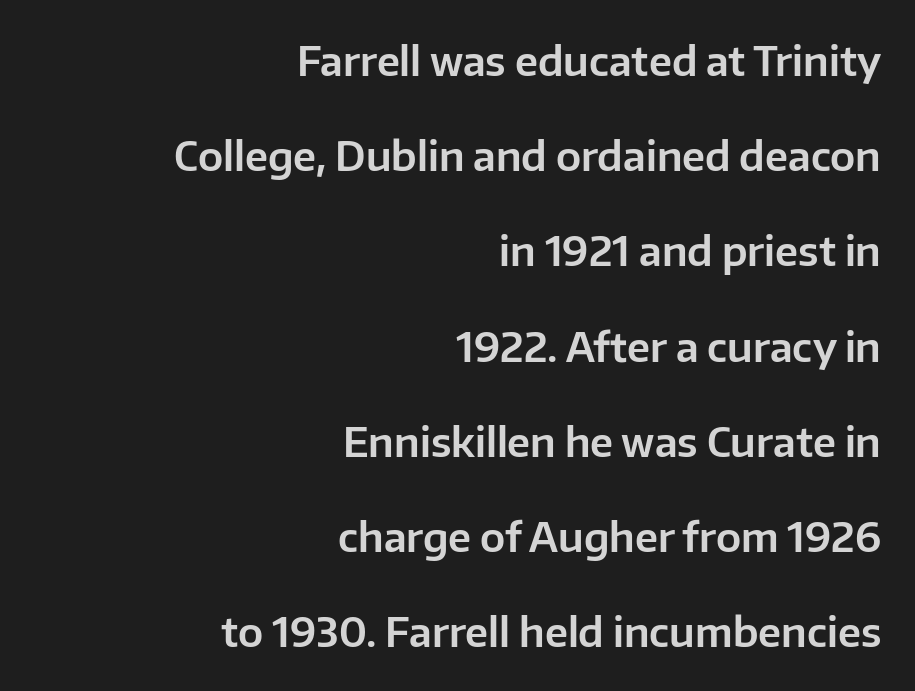
Q: Is the text italic (slanted)? A: No, it is upright.
Q: Is the typeface a serif or a sans-serif typeface? A: Sans-serif.
Q: Is the text underlined? A: No.
Q: How is the paragraph aligned? A: Right-aligned.
Q: Is the spacing between letters normal or unusually wide? A: Normal.
Q: Is the spacing between lines tight, normal or loose? A: Loose.
Q: Width (condensed, normal, or wide)? A: Normal.
Q: Stroke contrast? A: Low.
Q: x-height? A: Medium.
Q: Monospaced? A: No.
